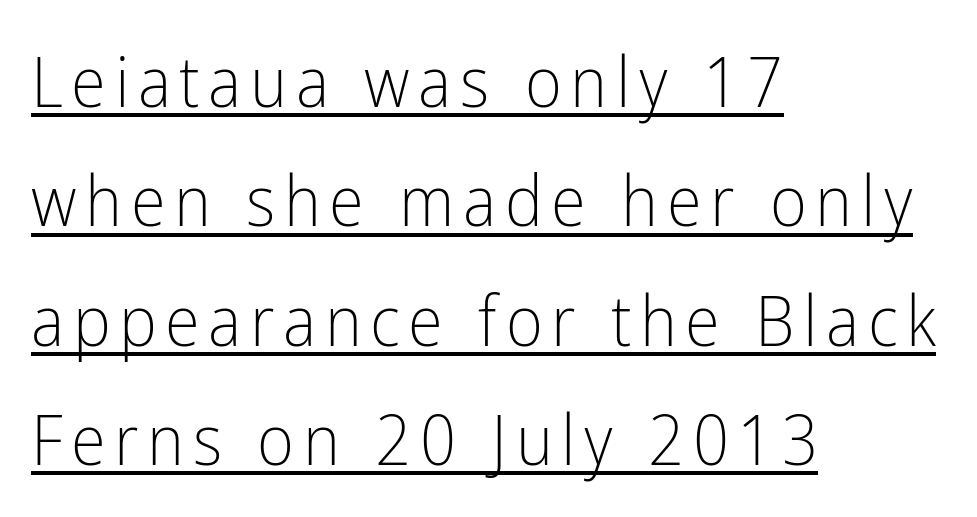
Stems here are at most as thick as an everyday book face. Typeset ragged right — the left edge is the straight one. Nothing sits at the stroke ends, so this counts as sans-serif. In designer terms, the underline attribute is active on this setting.
